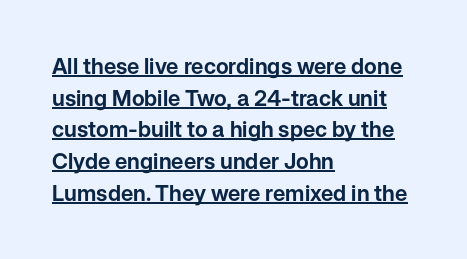
This rendering leaves character spacing at its baseline value. In CSS terms this would be text-align: left. Caption: lettering with a line underneath. How would I describe the line gaps? Plain and ordinary.
